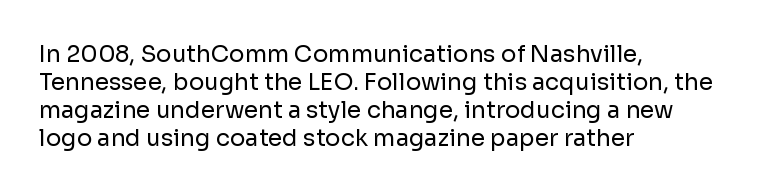
The image shows 23 px text type, upright; set left-aligned, line spacing 1.22x, normal letter spacing, not underlined.
